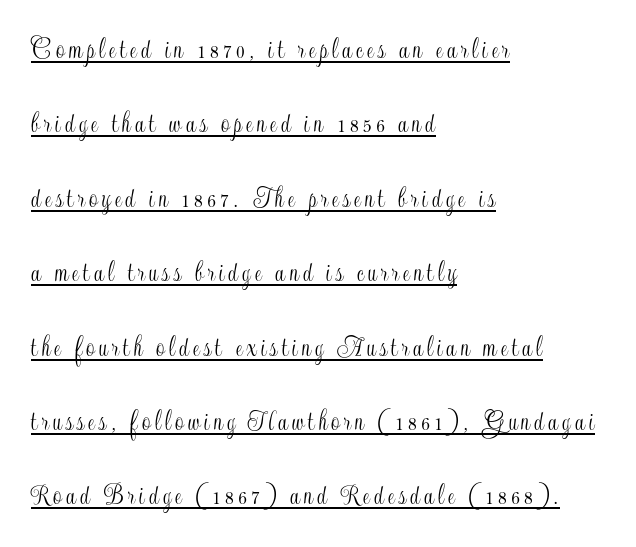
Airy leading. In CSS terms this would be text-align: left. Each letter keeps its own natural width here, so spacing adapts to shape. Quick note: underline on.
